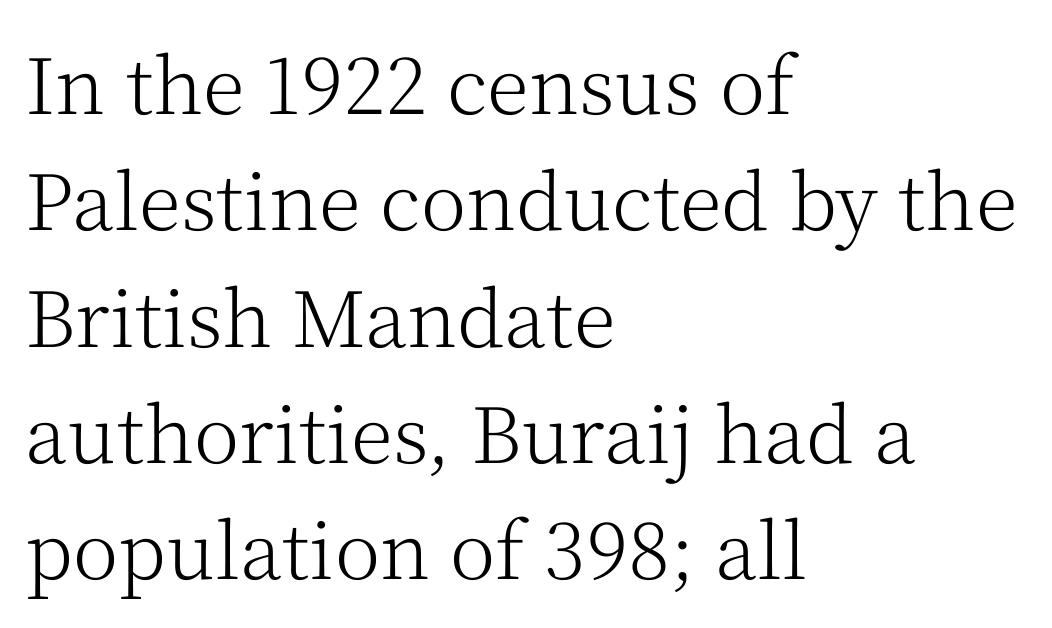
Compared with typical body copy, the letter spacing here is the same. This block has exactly the height ordinary leading produces. This rendering uses left alignment, leaving the right contour irregular. Descenders hang freely into open space. Are there feet on the stems? There are — it's a serif. These lines were composed using upright roman letters.
